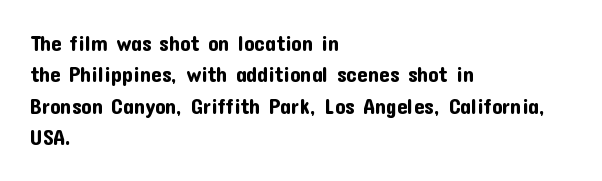
The image shows 21 px text type, upright; set left-aligned, normal line spacing (1.5x), normal letter spacing, not underlined.
